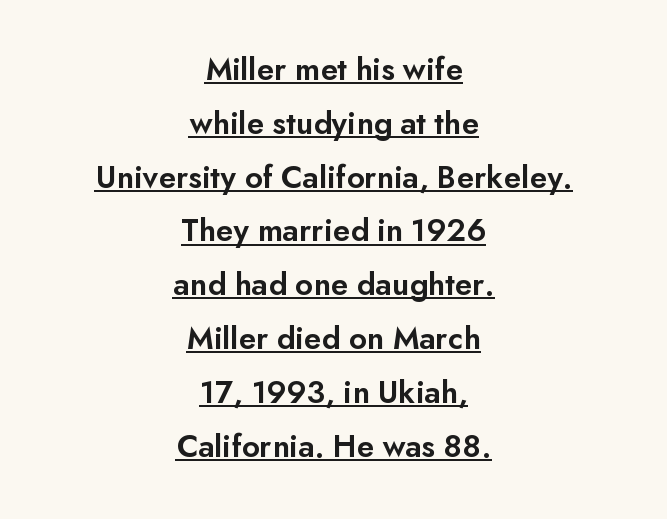
The image shows 33 px semibold sans-serif type, upright; set centered, normal line spacing (1.63x), normal letter spacing, underlined; low stroke contrast and a small x-height.
